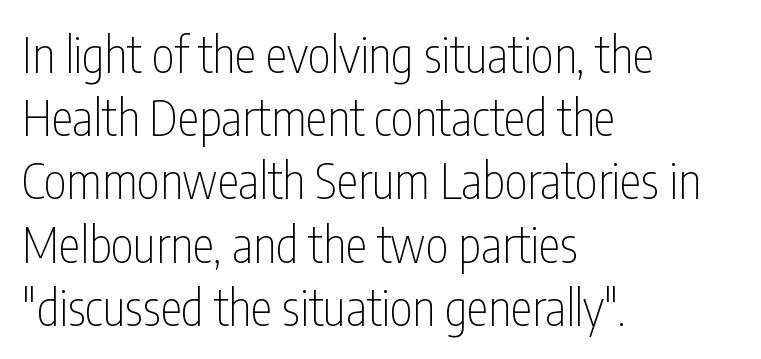
Each letter keeps its own natural width here, so spacing adapts to shape. Descenders hang freely into open space. A sans-serif font was chosen for this passage. Think standard paragraph weight, or any step lighter than that. The lines are quadded left. Vertical spacing — default.
